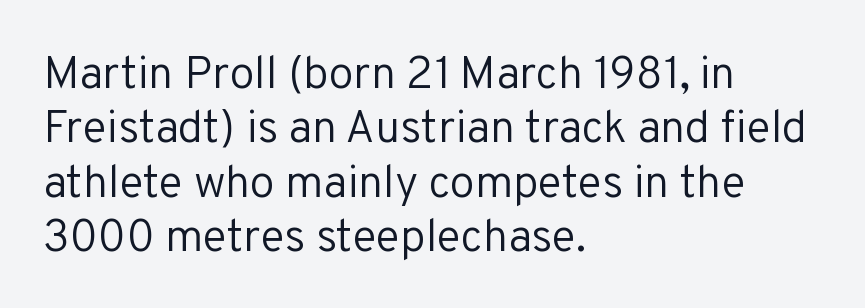
The image shows 45 px regular-weight sans-serif type, upright; set left-aligned, line spacing 1.21x, normal letter spacing, not underlined; low stroke contrast and a medium x-height.
